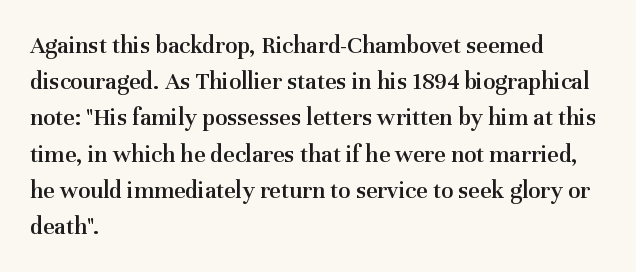
The image shows 25 px text type, upright; set left-aligned, normal line spacing (1.45x), normal letter spacing, not underlined.
